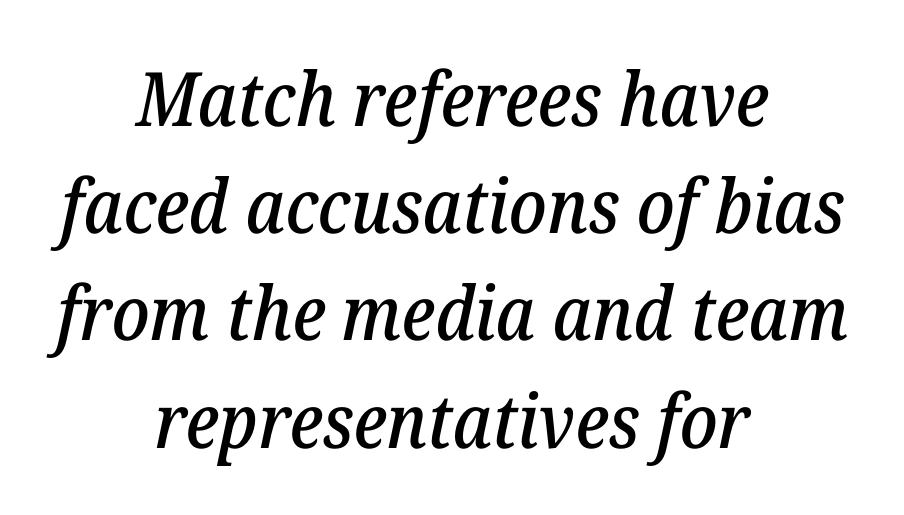
Q: Is the text italic (slanted)? A: Yes, it leans right by about 12 degrees.
Q: Is the typeface a serif or a sans-serif typeface? A: Serif.
Q: Is the text underlined? A: No.
Q: How is the paragraph aligned? A: Centered.
Q: Is the spacing between letters normal or unusually wide? A: Normal.
Q: Is the spacing between lines tight, normal or loose? A: Normal.
Q: Width (condensed, normal, or wide)? A: Normal.
Q: Stroke contrast? A: Low.
Q: x-height? A: Medium.
Q: Monospaced? A: No.
